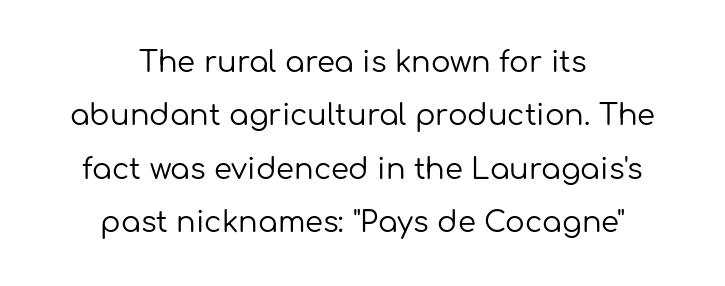
Nobody touched the tracking dial on this one. Is this a fixed-width face? No — the glyphs have proportional, varying widths. The passage shown is not bold in any degree. Italic? Not at all — the glyphs are vertical. Horizontally, the lines are justified to the midpoint only. The specimen omits any rule beneath the text block's lines.
